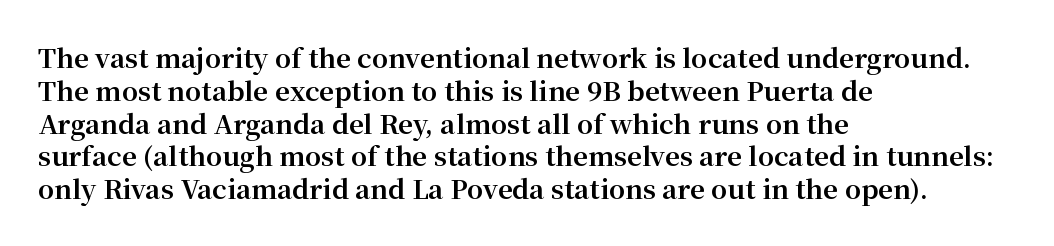
Reading down the column, the eye jumps a familiar distance to each next line. The passage shown is not underscored anywhere. Its strokes are broad and dark, the hallmark of bold type. Quick note: not italic, upright. Observe the ordinary spacing: letters are neighbours, not strangers. Line beginnings align vertically; line endings do not.
